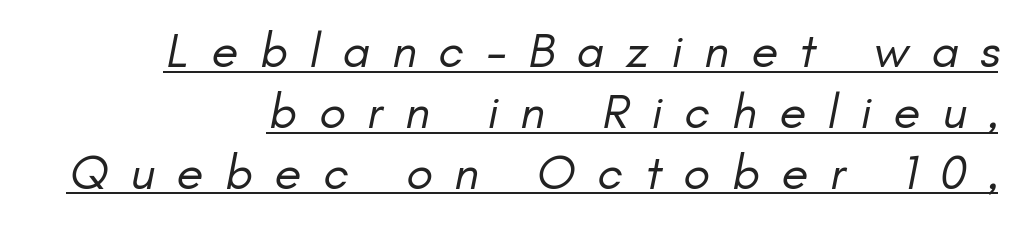
Q: Is the text bold? A: No.
Q: Is the typeface a serif or a sans-serif typeface? A: Sans-serif.
Q: Is the text underlined? A: Yes.
Q: How is the paragraph aligned? A: Right-aligned.
Q: Is the spacing between letters normal or unusually wide? A: Unusually wide.
Q: Width (condensed, normal, or wide)? A: Normal.
Q: Stroke contrast? A: Low.
Q: x-height? A: Small.
Q: Monospaced? A: No.
